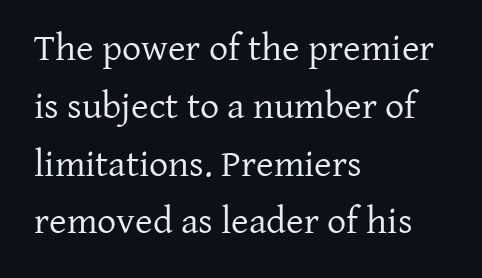
{"serif": "yes", "italic": "no", "bold": "no", "weight": "regular", "width": "normal", "stroke_contrast": "low", "x_height": "medium", "monospaced": "no", "underline": "no", "align": "left", "line_spacing": "normal", "line_spacing_ratio": 1.52, "letter_spacing": "normal", "letter_spacing_em": 0.0, "glyph_px": 38}
